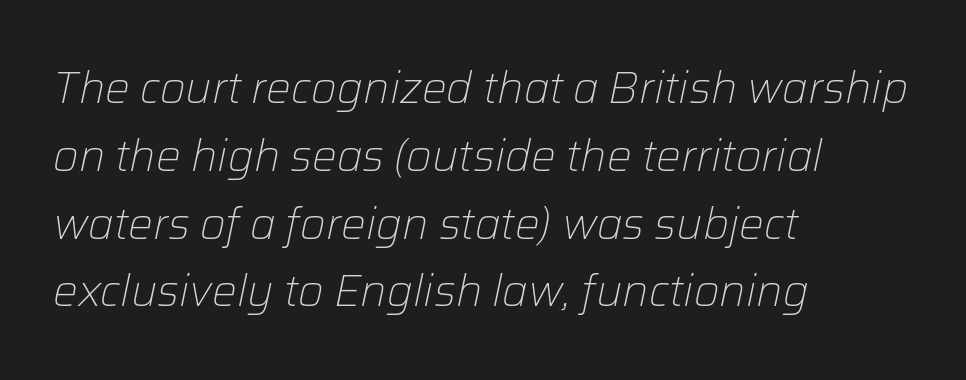
Compared with a centered layout, this one pins lines to the left instead. Weight: in the light-to-regular range. Students, note that the glyphs here touch the page at normal intervals. The rendering uses natural spacing where letterforms have individual widths. It's the slanting kind of type. Only glyphs here, with clear space below each row.
